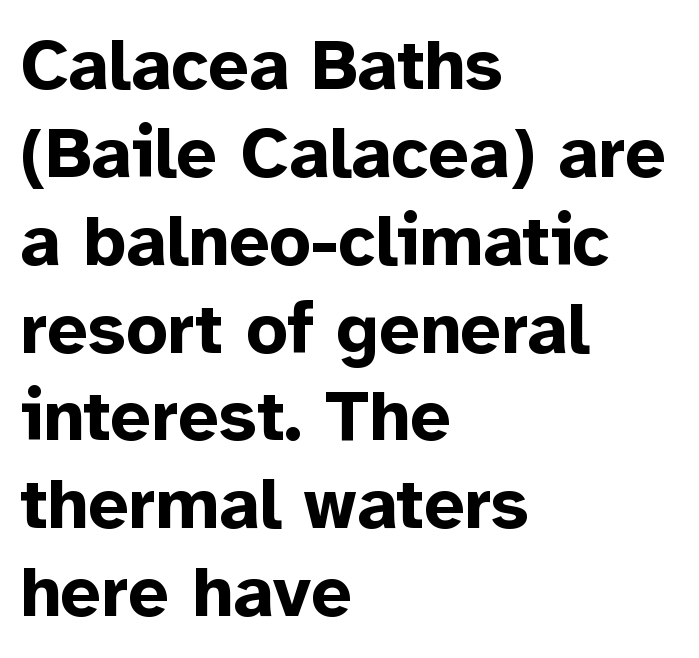
The image shows 72 px bold sans-serif type, upright; set left-aligned, line spacing 1.22x, normal letter spacing, not underlined; low stroke contrast and a medium x-height.
